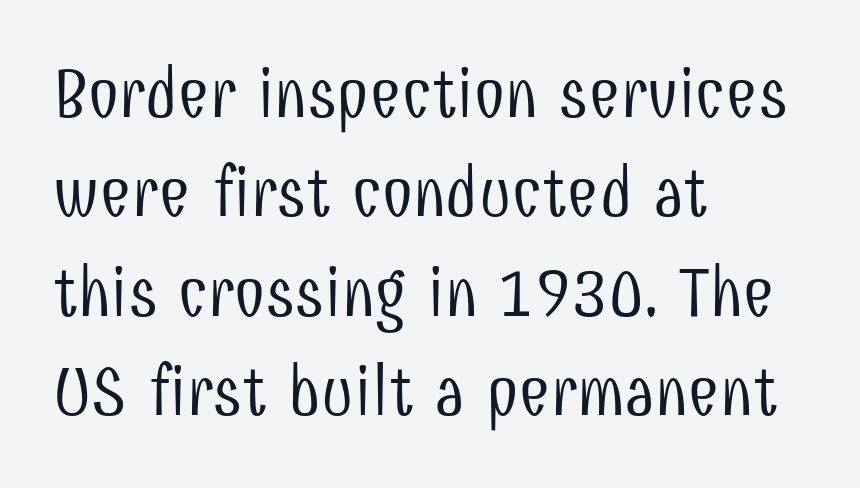
How would I describe the line gaps? Plain and ordinary. Horizontal alignment here is leftward, the default for most running prose. A typesetter would call this proportional, since set widths differ per character. Check where the strokes stop: nothing finishes them off — pure sans. Anything drawn beneath the words? Only blank space. Vertical strokes here are truly vertical.
